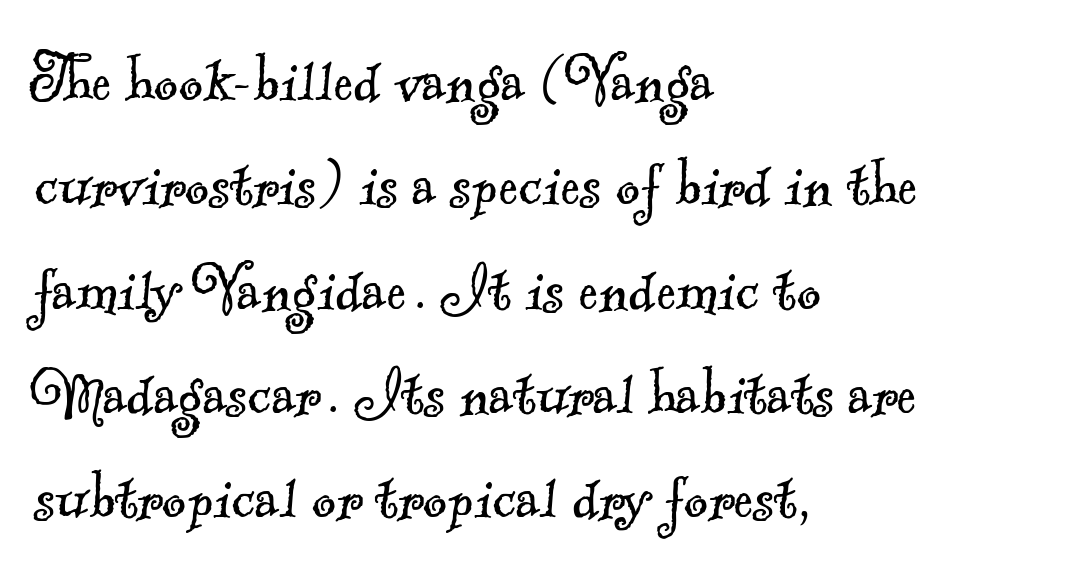
The image shows 74 px light serif type; set left-aligned, normal line spacing (1.41x), normal letter spacing, not underlined; a small x-height.
